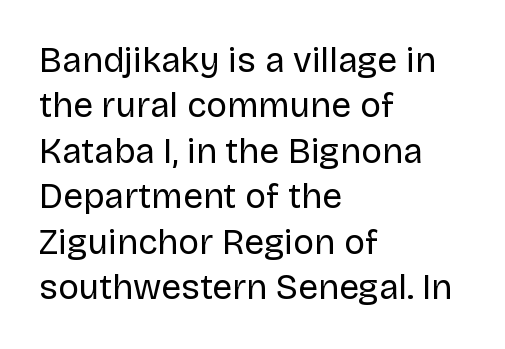
{"serif": "no", "italic": "no", "bold": "no", "weight": "regular", "width": "normal", "stroke_contrast": "low", "x_height": "large", "monospaced": "no", "underline": "no", "align": "left", "line_spacing": "normal", "line_spacing_ratio": 1.3, "letter_spacing": "normal", "letter_spacing_em": 0.0, "glyph_px": 35}
